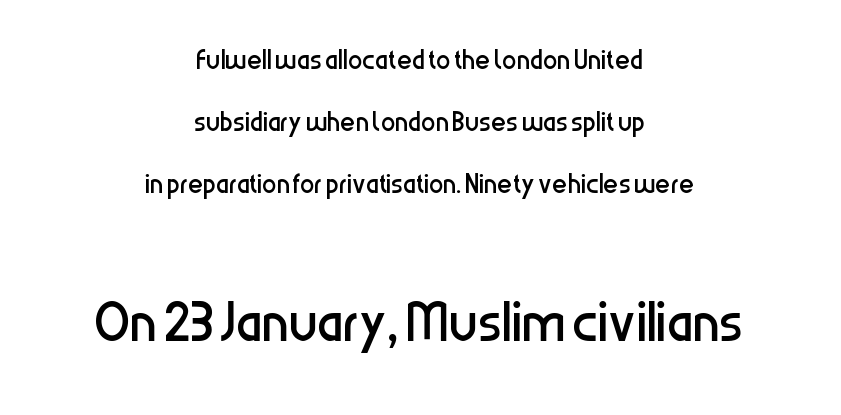
Caption: standard tracking, unaltered. The passage shown is typed in a proportional face where columns would drift. Italic? Not at all — the glyphs are vertical. Quick note: underline off. The letters look calm and open, with moderate or lighter stems.
